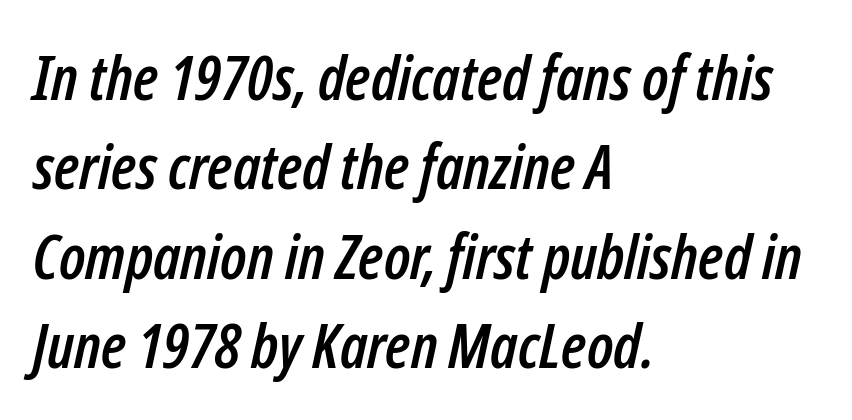
The image shows 62 px condensed type, italic (leaning right); set left-aligned, normal line spacing (1.44x), normal letter spacing, not underlined; low stroke contrast and a medium x-height.
